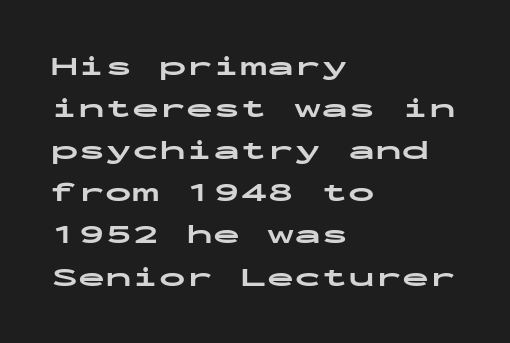
The image shows 27 px bold type, upright; set left-aligned, normal line spacing (1.56x), normal letter spacing, not underlined.
